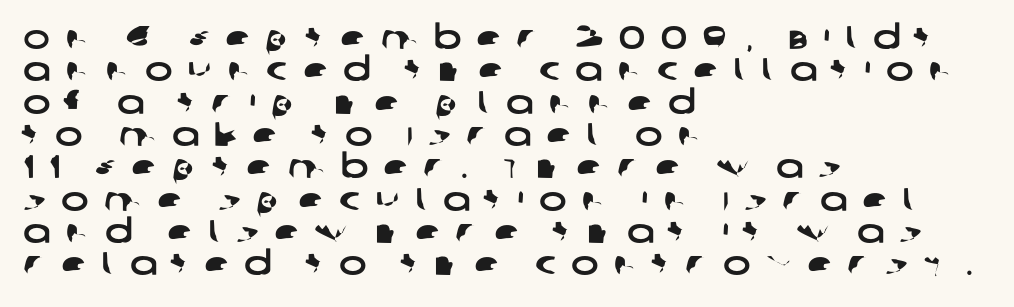
{"serif": "no", "width": "wide", "stroke_contrast": "low", "x_height": "large", "monospaced": "no", "underline": "no", "align": "left", "line_spacing": "tight", "line_spacing_ratio": 0.98, "letter_spacing": "wide", "letter_spacing_em": 0.45, "glyph_px": 33}
